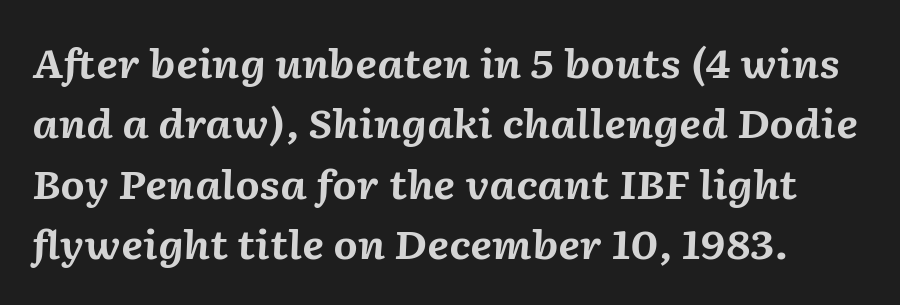
{"italic": "yes", "lean": "right", "slant_degrees": 2, "bold": "yes", "weight": "bold", "width": "normal", "stroke_contrast": "medium", "x_height": "medium", "monospaced": "no", "underline": "no", "line_spacing": "normal", "line_spacing_ratio": 1.55, "letter_spacing": "normal", "letter_spacing_em": 0.0, "glyph_px": 39}
